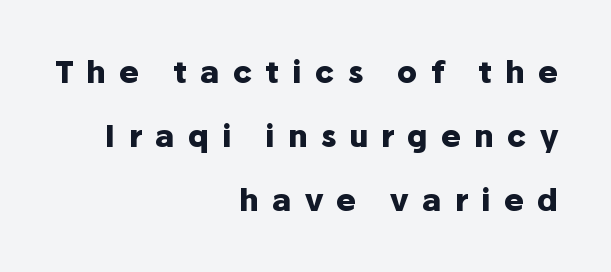
The image shows 30 px heavy sans-serif type, upright; set right-aligned, loose line spacing (2.13x), unusually wide letter spacing (+0.44 em), not underlined; low stroke contrast and a medium x-height.
